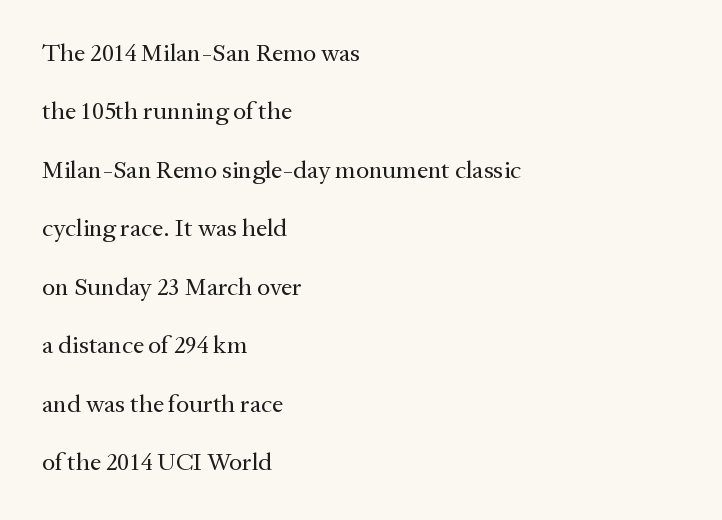
Q: Is the text bold? A: No.
Q: Is the text italic (slanted)? A: No, it is upright.
Q: Is the text underlined? A: No.
Q: How is the paragraph aligned? A: Left-aligned.
Q: Is the spacing between letters normal or unusually wide? A: Normal.
Q: Is the spacing between lines tight, normal or loose? A: Loose.
